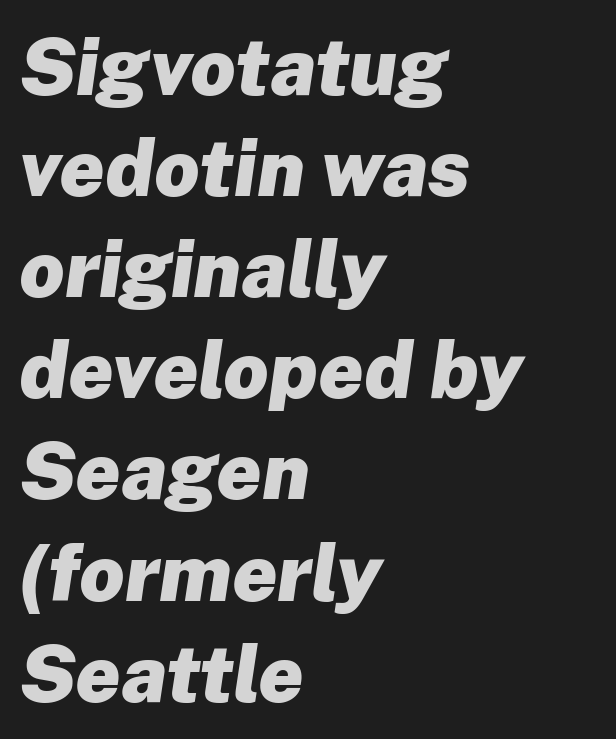
{"italic": "yes", "lean": "right", "slant_degrees": 8, "bold": "yes", "weight": "heavy", "width": "normal", "stroke_contrast": "low", "x_height": "medium", "monospaced": "no", "underline": "no", "align": "left", "line_spacing": "normal", "line_spacing_ratio": 1.28, "letter_spacing": "normal", "letter_spacing_em": 0.0, "glyph_px": 79}
